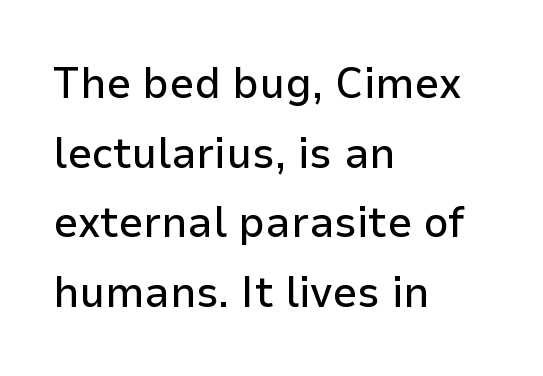
{"serif": "no", "italic": "no", "width": "normal", "stroke_contrast": "low", "x_height": "medium", "monospaced": "no", "underline": "no", "align": "left", "line_spacing": "normal", "line_spacing_ratio": 1.58, "letter_spacing": "normal", "letter_spacing_em": 0.0, "glyph_px": 44}
